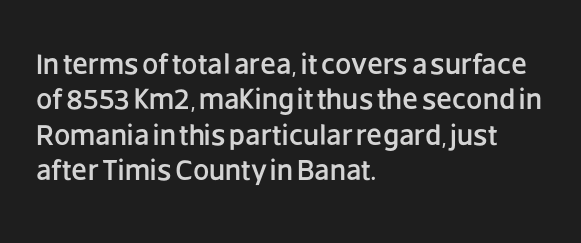
The image shows 29 px sans-serif type, upright; set left-aligned, line spacing 1.22x, normal letter spacing, not underlined; low stroke contrast and a large x-height.
